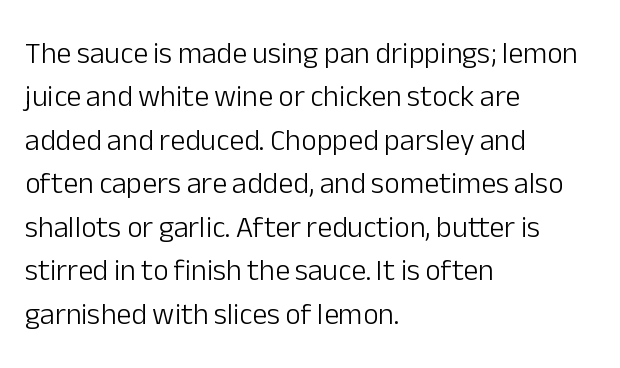
Q: Is the text bold? A: No.
Q: Is the text italic (slanted)? A: No, it is upright.
Q: Is the typeface a serif or a sans-serif typeface? A: Sans-serif.
Q: Is the text underlined? A: No.
Q: How is the paragraph aligned? A: Left-aligned.
Q: Is the spacing between letters normal or unusually wide? A: Normal.
Q: Is the spacing between lines tight, normal or loose? A: Normal.
Q: Width (condensed, normal, or wide)? A: Normal.
Q: Stroke contrast? A: Low.
Q: x-height? A: Medium.
Q: Monospaced? A: No.
